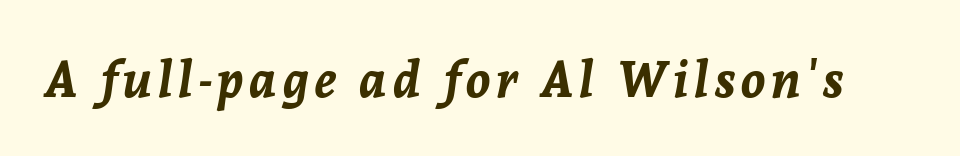
Q: Is the text bold? A: Yes.
Q: Is the text italic (slanted)? A: Yes, it leans right by about 8 degrees.
Q: Is the text underlined? A: No.
Q: Width (condensed, normal, or wide)? A: Normal.
Q: Stroke contrast? A: Low.
Q: x-height? A: Medium.
Q: Monospaced? A: No.
